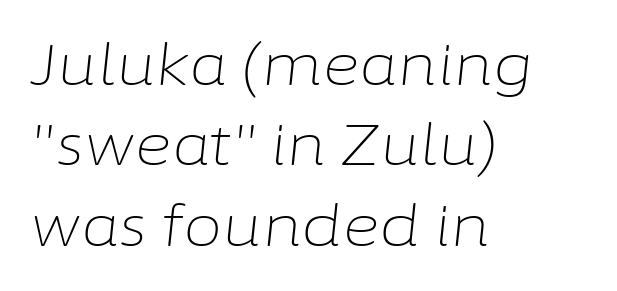
You can tell it's italic because the verticals aren't actually vertical. This rendering features lettering with no underline. The letters sit at their default tracking, neither squeezed nor spread. Notice how descenders clear the ascenders below comfortably — that's standard leading.
